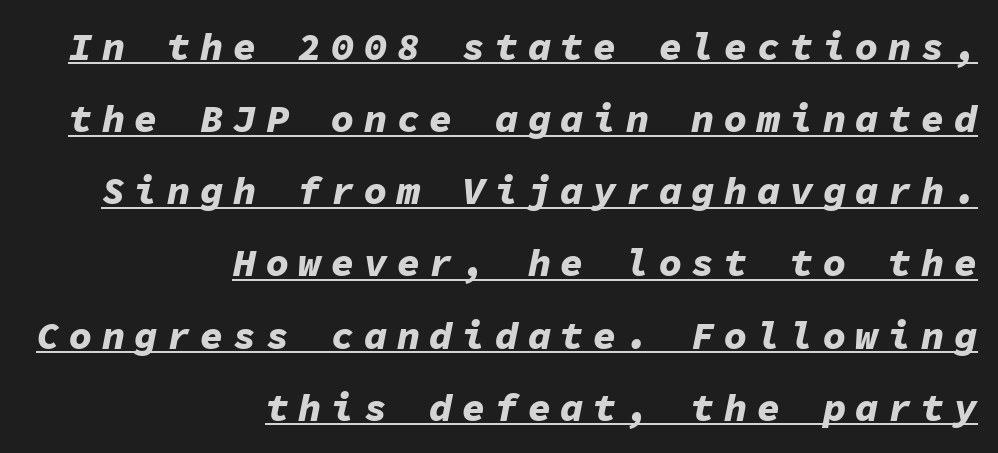
Q: Is the text bold? A: Yes.
Q: Is the text italic (slanted)? A: Yes, it leans right by about 11 degrees.
Q: Is the text underlined? A: Yes.
Q: How is the paragraph aligned? A: Right-aligned.
Q: Is the spacing between letters normal or unusually wide? A: Unusually wide.
Q: Width (condensed, normal, or wide)? A: Normal.
Q: Stroke contrast? A: Low.
Q: x-height? A: Medium.
Q: Monospaced? A: Yes.
